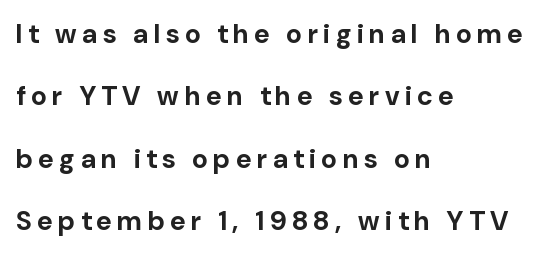
{"italic": "no", "bold": "yes", "underline": "no", "align": "left", "line_spacing": "loose", "line_spacing_ratio": 2.31, "letter_spacing": "wide", "letter_spacing_em": 0.21, "glyph_px": 27}
